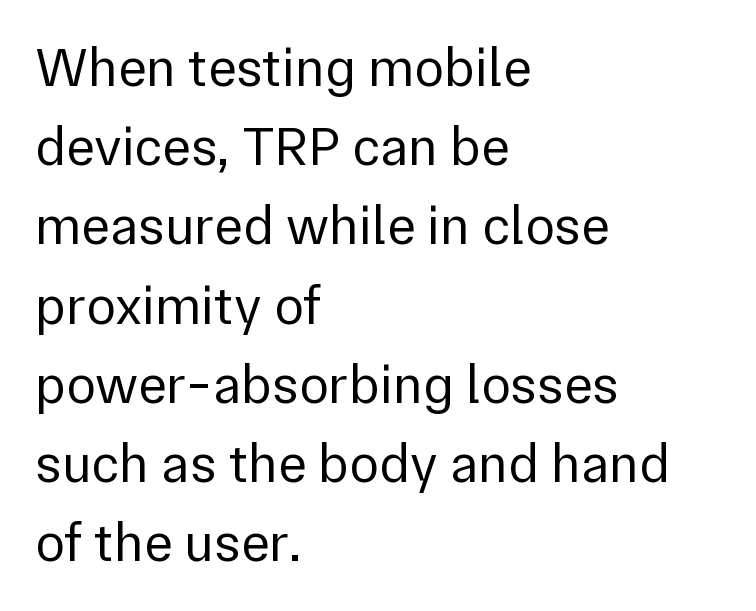
The image shows 55 px regular-weight sans-serif type, upright; set left-aligned, normal line spacing (1.44x), normal letter spacing, not underlined; a medium x-height.
